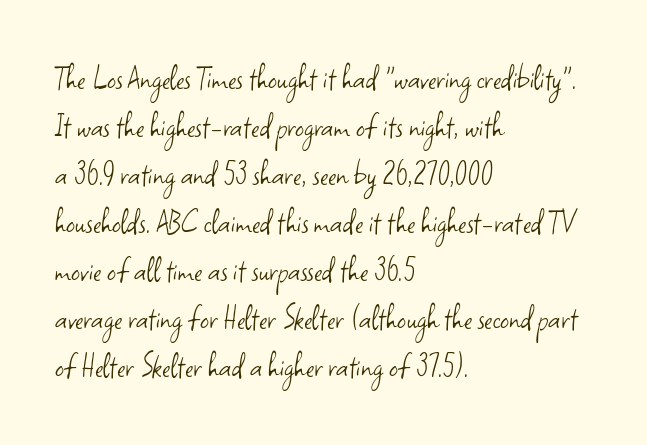
Q: Is the text bold? A: No.
Q: Is the text italic (slanted)? A: Yes.
Q: Is the typeface a serif or a sans-serif typeface? A: Sans-serif.
Q: Is the text underlined? A: No.
Q: How is the paragraph aligned? A: Left-aligned.
Q: Is the spacing between letters normal or unusually wide? A: Normal.
Q: Is the spacing between lines tight, normal or loose? A: Normal.
Q: Width (condensed, normal, or wide)? A: Normal.
Q: Stroke contrast? A: Low.
Q: x-height? A: Small.
Q: Monospaced? A: No.
